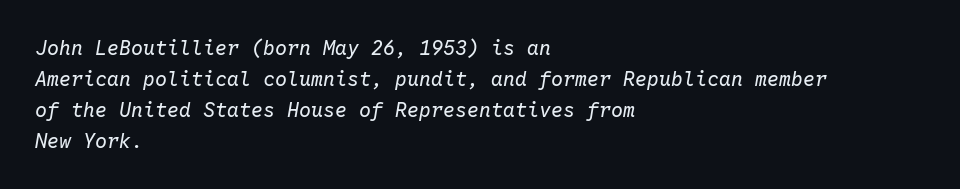
{"italic": "yes", "lean": "right", "slant_degrees": 10, "bold": "no", "underline": "no", "align": "left", "line_spacing": "normal", "line_spacing_ratio": 1.55, "letter_spacing": "normal", "letter_spacing_em": 0.0, "glyph_px": 20}
